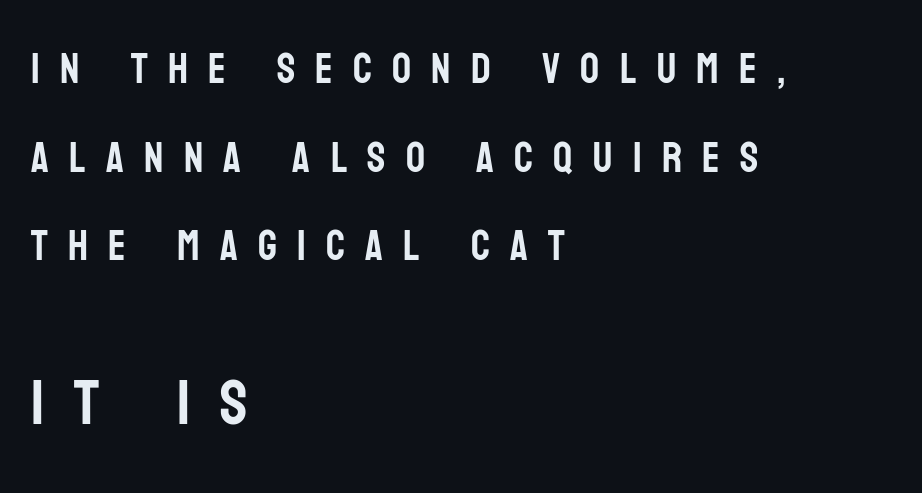
Q: Is the text italic (slanted)? A: No, it is upright.
Q: Is the typeface a serif or a sans-serif typeface? A: Sans-serif.
Q: Is the text underlined? A: No.
Q: How is the paragraph aligned? A: Left-aligned.
Q: Is the spacing between letters normal or unusually wide? A: Unusually wide.
Q: Is the spacing between lines tight, normal or loose? A: Loose.
Q: Which block of text is set in a larger size, the first (top) or the second (bottom)? A: The second (bottom) one.
Q: Width (condensed, normal, or wide)? A: Condensed.
Q: Stroke contrast? A: Low.
Q: x-height? A: Large.
Q: Monospaced? A: No.
